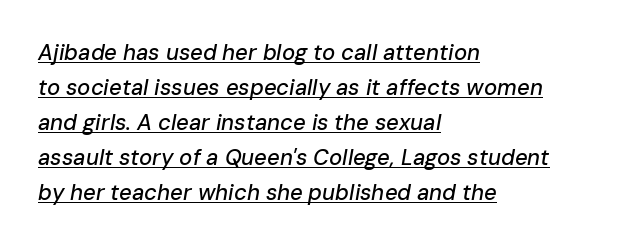
{"italic": "yes", "lean": "right", "slant_degrees": 10, "underline": "yes", "align": "left", "line_spacing": "normal", "line_spacing_ratio": 1.59, "letter_spacing": "normal", "letter_spacing_em": 0.0, "glyph_px": 22}
